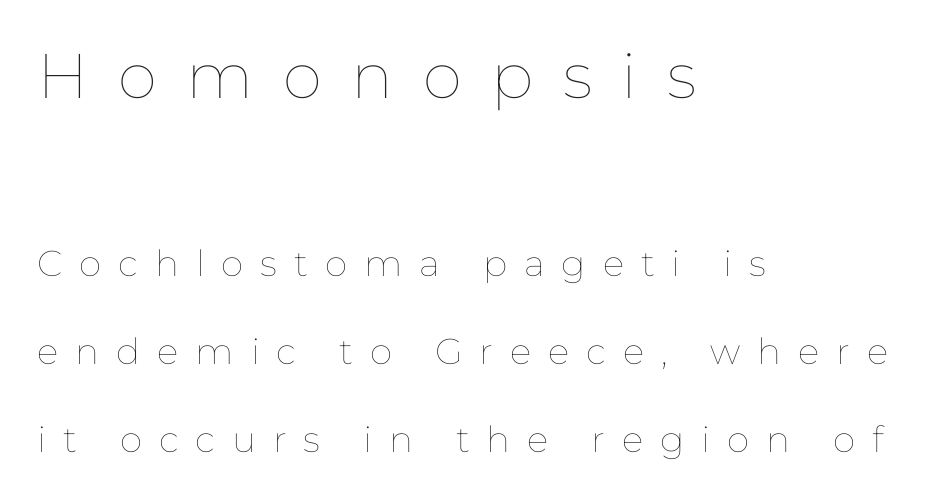
{"italic": "no", "bold": "no", "weight": "thin", "width": "normal", "stroke_contrast": "low", "x_height": "medium", "monospaced": "no", "underline": "no", "align": "left", "line_spacing": "loose", "line_spacing_ratio": 2.44, "letter_spacing": "wide", "letter_spacing_em": 0.47, "larger_block": "first", "size_ratio": 1.75, "glyph_px": 63}
